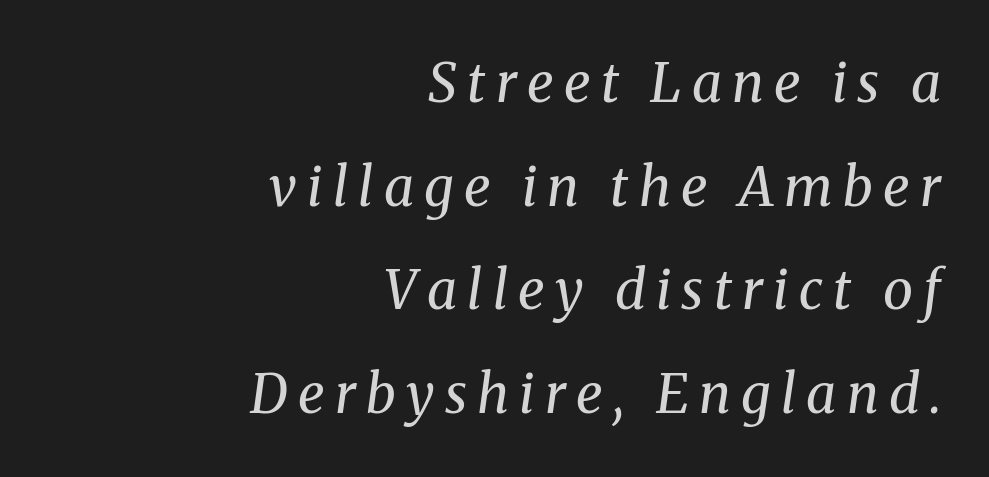
The image shows 54 px regular-weight serif type, italic (leaning right); set right-aligned, loose line spacing (1.92x), not underlined; medium stroke contrast and a medium x-height.
